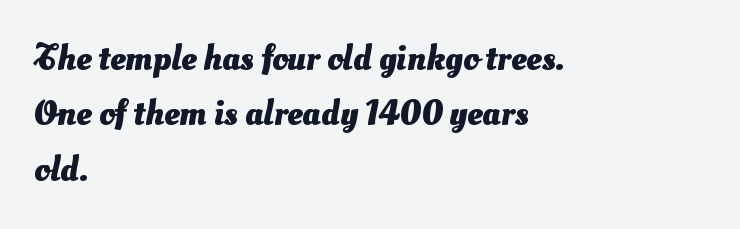
Think of a printed novel: that variable character pitch is what you see here. The passage shown stacks its lines at a standard gap. The letterforms sit shoulder to shoulder at normal distance. The area under the type is left untouched. Caption: multi-line text, flush left, ragged right.
